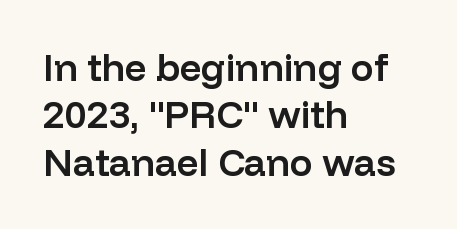
The image shows 38 px semibold sans-serif type, upright; set left-aligned, normal line spacing (1.25x), normal letter spacing, not underlined; low stroke contrast and a medium x-height.
